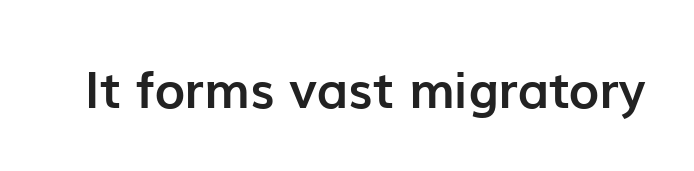
{"serif": "no", "italic": "no", "bold": "yes", "weight": "semibold", "width": "normal", "stroke_contrast": "low", "x_height": "medium", "monospaced": "no", "underline": "no", "letter_spacing": "normal", "letter_spacing_em": 0.0, "glyph_px": 51}
